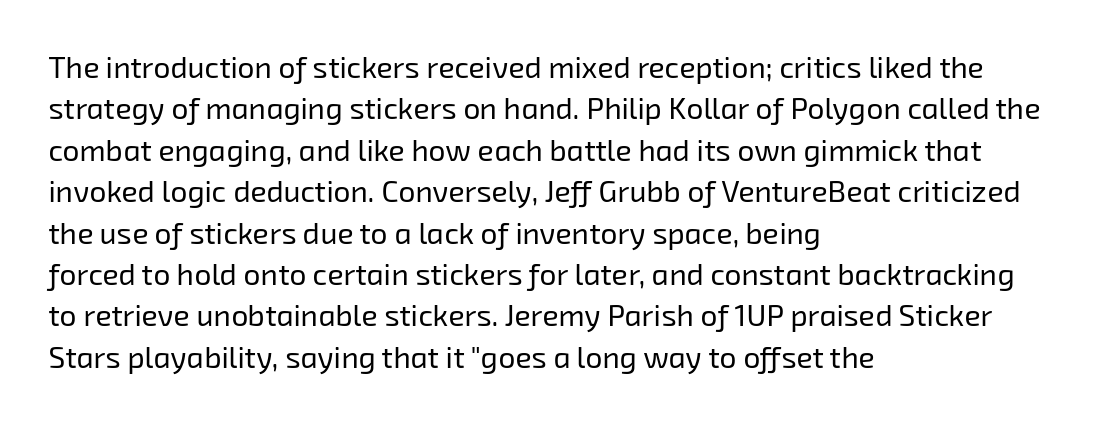
Is this a heavy cut? Hardly; it is regular or lighter. Tracking here is standard; glyphs follow each other at the usual distance. Type style note: lacks serifs. Which margin do the lines hug? The left one — the right edge is uneven. Here the designer chose a conventional face with non-uniform glyph widths.
